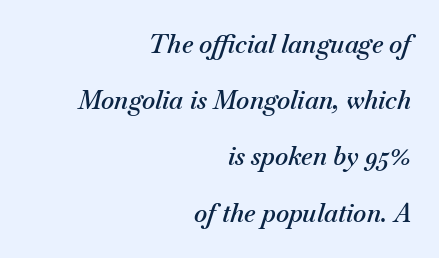
Interline gaps are noticeably wide in this sample. A typesetter would call this zero additional tracking. The rag falls on the left side of this text block. Rendered with sloped, italic letterforms. In terms of weight, the rendering is demibold, just under bold. The strip under each line holds only bare page.
